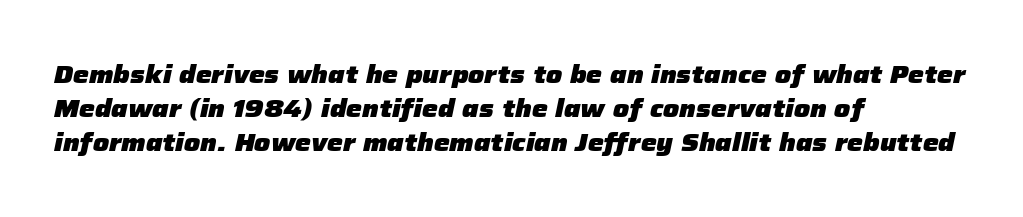
{"italic": "yes", "lean": "right", "slant_degrees": 12, "bold": "yes", "underline": "no", "align": "left", "line_spacing": "normal", "line_spacing_ratio": 1.37, "letter_spacing": "normal", "letter_spacing_em": 0.0, "glyph_px": 25}
